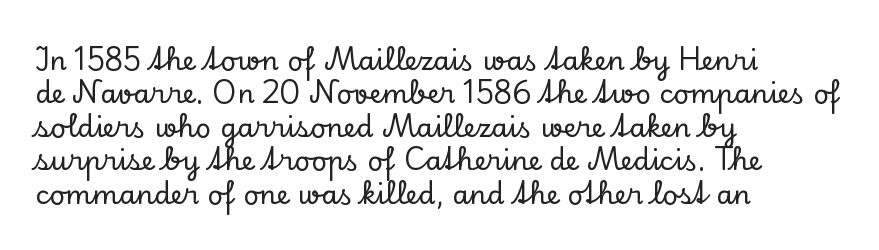
The specimen reads as upright at a glance. The words here are not underlined. Horizontal alignment here is leftward, the default for most running prose. The gaps between neighbouring characters are ordinary and unremarkable.
